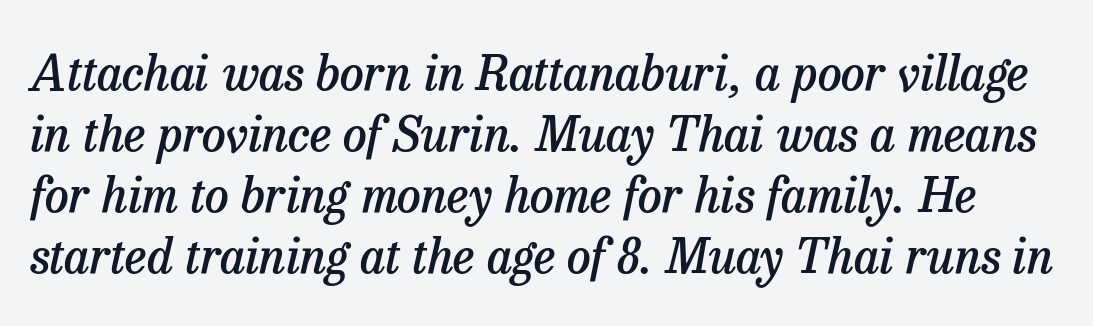
This is the in-between weight designers call semibold or demi. Beneath every word, the page is bare. Each letter keeps its own natural width here, so spacing adapts to shape. The font family rendered here belongs to the serif group. Each new line begins a customary step beneath the previous one.
